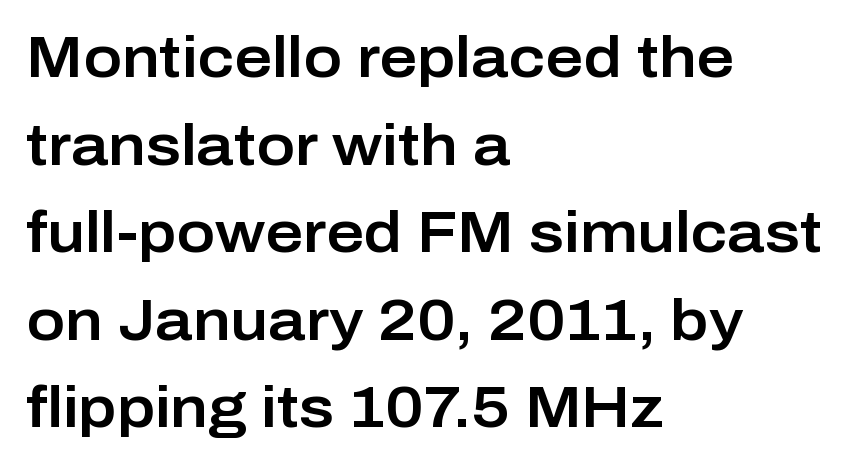
{"serif": "no", "italic": "no", "width": "normal", "stroke_contrast": "low", "x_height": "medium", "monospaced": "no", "underline": "no", "align": "left", "line_spacing": "normal", "line_spacing_ratio": 1.51, "letter_spacing": "normal", "letter_spacing_em": 0.0, "glyph_px": 58}
